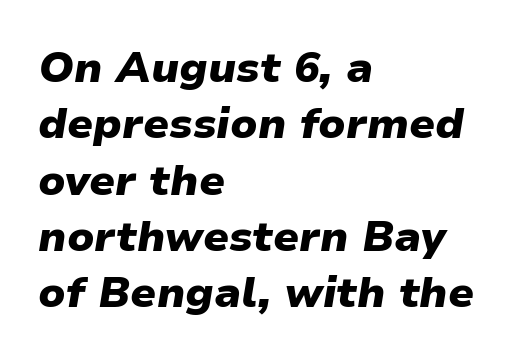
{"italic": "yes", "lean": "right", "slant_degrees": 9, "bold": "yes", "weight": "heavy", "width": "normal", "stroke_contrast": "low", "x_height": "medium", "monospaced": "no", "underline": "no", "align": "left", "line_spacing": "normal", "line_spacing_ratio": 1.31, "letter_spacing": "normal", "letter_spacing_em": 0.0, "glyph_px": 43}
